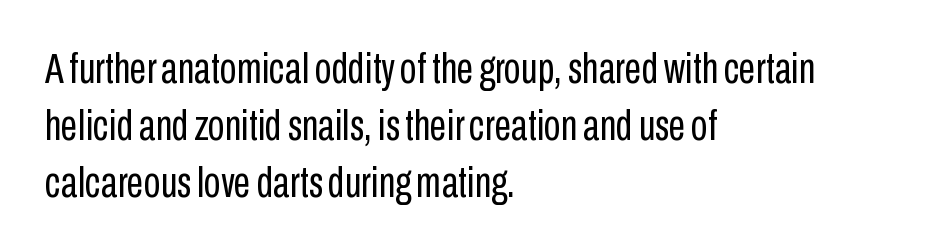
Q: Is the text bold? A: No.
Q: Is the text italic (slanted)? A: No, it is upright.
Q: Is the typeface a serif or a sans-serif typeface? A: Sans-serif.
Q: Is the text underlined? A: No.
Q: How is the paragraph aligned? A: Left-aligned.
Q: Is the spacing between letters normal or unusually wide? A: Normal.
Q: Is the spacing between lines tight, normal or loose? A: Normal.
Q: Width (condensed, normal, or wide)? A: Condensed.
Q: Stroke contrast? A: Low.
Q: x-height? A: Medium.
Q: Monospaced? A: No.
